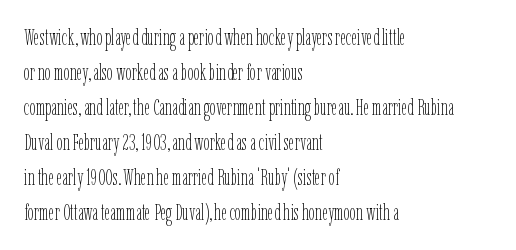
Every stem runs plumb, perpendicular to the baseline. Ink coverage per letter is moderate at most. Does extra space separate the letters? No, they use regular spacing. Line starts are locked; line ends wander. If you measured baseline to baseline, you'd find a middling distance.
